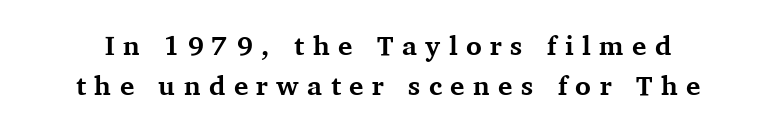
{"italic": "no", "bold": "yes", "underline": "no", "line_spacing": "normal", "line_spacing_ratio": 1.48, "letter_spacing": "wide", "letter_spacing_em": 0.31, "glyph_px": 27}
